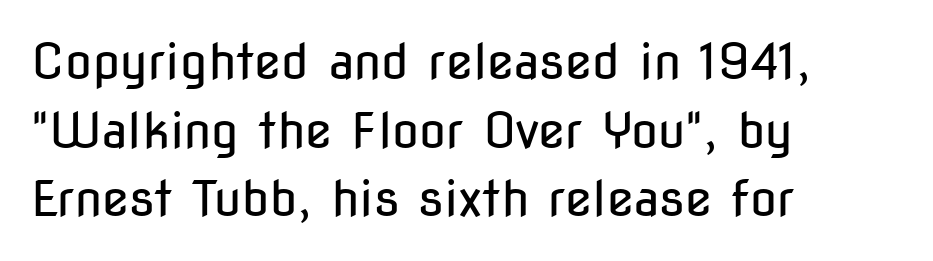
{"serif": "no", "italic": "no", "bold": "no", "weight": "regular", "width": "condensed", "stroke_contrast": "low", "x_height": "medium", "monospaced": "no", "underline": "no", "align": "left", "line_spacing": "normal", "line_spacing_ratio": 1.4, "letter_spacing": "normal", "letter_spacing_em": 0.0, "glyph_px": 49}
